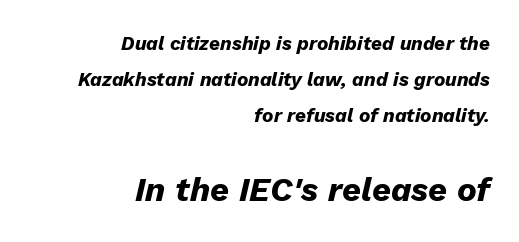
Q: Is the text bold? A: Yes.
Q: Is the text italic (slanted)? A: Yes, it leans right by about 13 degrees.
Q: Is the text underlined? A: No.
Q: How is the paragraph aligned? A: Right-aligned.
Q: Is the spacing between letters normal or unusually wide? A: Normal.
Q: Is the spacing between lines tight, normal or loose? A: Loose.
Q: Which block of text is set in a larger size, the first (top) or the second (bottom)? A: The second (bottom) one.
Q: Width (condensed, normal, or wide)? A: Normal.
Q: Stroke contrast? A: Low.
Q: x-height? A: Medium.
Q: Monospaced? A: No.
